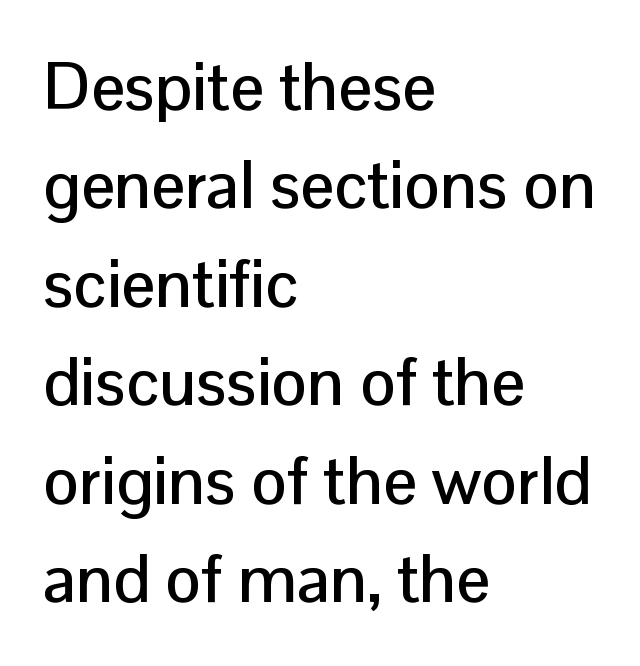
Q: Is the text italic (slanted)? A: No, it is upright.
Q: Is the typeface a serif or a sans-serif typeface? A: Sans-serif.
Q: Is the text underlined? A: No.
Q: How is the paragraph aligned? A: Left-aligned.
Q: Is the spacing between letters normal or unusually wide? A: Normal.
Q: Is the spacing between lines tight, normal or loose? A: Normal.
Q: Width (condensed, normal, or wide)? A: Normal.
Q: Stroke contrast? A: Low.
Q: x-height? A: Medium.
Q: Monospaced? A: No.
